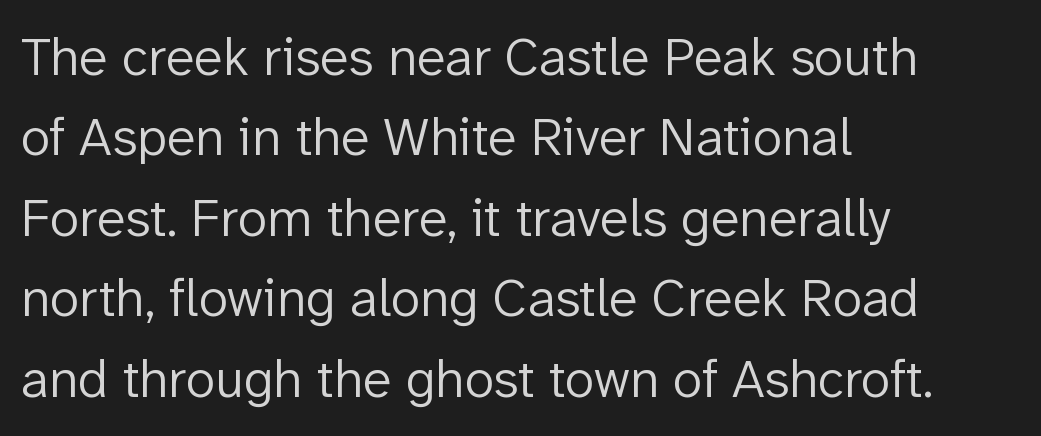
Unlike a traditional serif, this face leaves its strokes unadorned. One-word summary of the alignment: left. The passage shown stacks its lines at a standard gap. The cut favours lightness, reaching ordinary text weight at its darkest. Look at the tracking — it's just the regular setting, nothing added.
